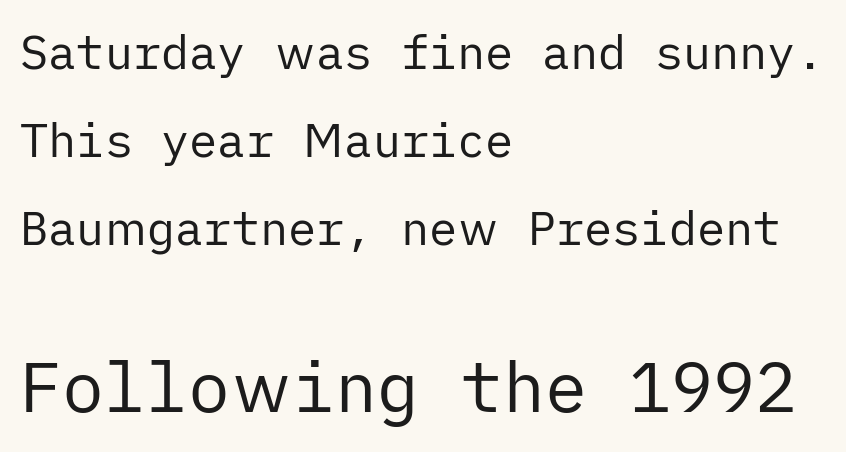
The face used here is a sans, in the tradition of grotesques and geometrics. Which margin do the lines hug? The left one — the right edge is uneven. Glyph-to-glyph distance matches everyday printed text. Descenders hang freely into open space.
